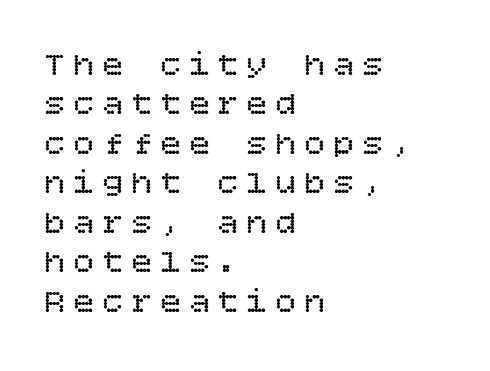
Q: Is the text bold? A: No.
Q: Is the text italic (slanted)? A: No, it is upright.
Q: Is the text underlined? A: No.
Q: How is the paragraph aligned? A: Left-aligned.
Q: Is the spacing between letters normal or unusually wide? A: Unusually wide.
Q: Width (condensed, normal, or wide)? A: Normal.
Q: Stroke contrast? A: Low.
Q: x-height? A: Large.
